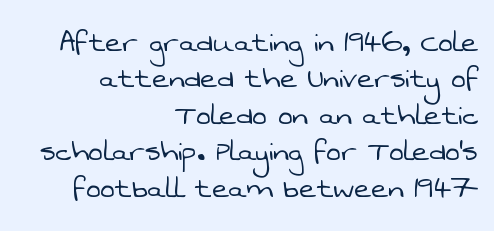
Q: Is the text bold? A: No.
Q: Is the typeface a serif or a sans-serif typeface? A: Sans-serif.
Q: Is the text underlined? A: No.
Q: How is the paragraph aligned? A: Right-aligned.
Q: Is the spacing between letters normal or unusually wide? A: Normal.
Q: Is the spacing between lines tight, normal or loose? A: Tight.
Q: Width (condensed, normal, or wide)? A: Normal.
Q: Stroke contrast? A: Low.
Q: x-height? A: Medium.
Q: Monospaced? A: No.
